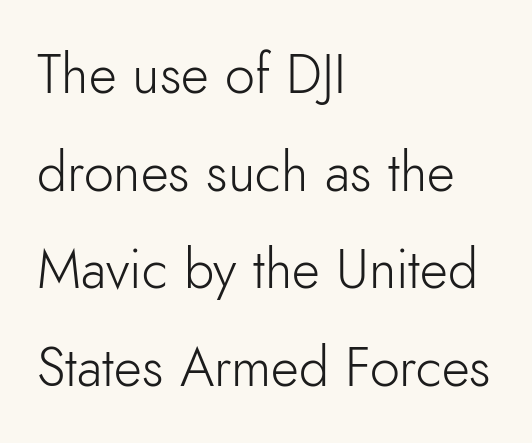
The typeface chosen for these lines omits serifs. A typesetter would call this proportional, since set widths differ per character. The string is rendered with underlining switched off. Alignment: flush left. Characters remain perfectly vertical along every line.
